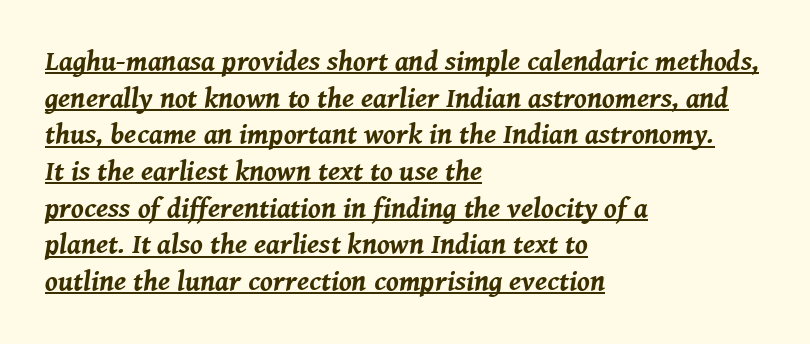
The image shows 28 px bold type, italic (leaning right); set left-aligned, normal line spacing (1.31x), normal letter spacing, underlined; medium stroke contrast and a medium x-height.
